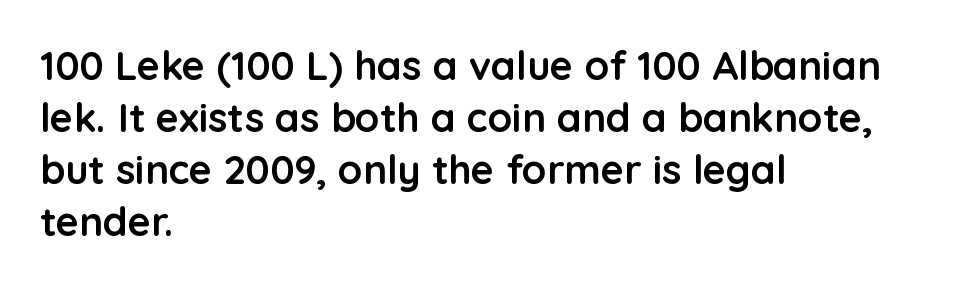
{"serif": "no", "italic": "no", "bold": "yes", "weight": "semibold", "width": "normal", "stroke_contrast": "low", "x_height": "medium", "monospaced": "no", "underline": "no", "align": "left", "line_spacing": "normal", "line_spacing_ratio": 1.3, "letter_spacing": "normal", "letter_spacing_em": 0.0, "glyph_px": 40}
